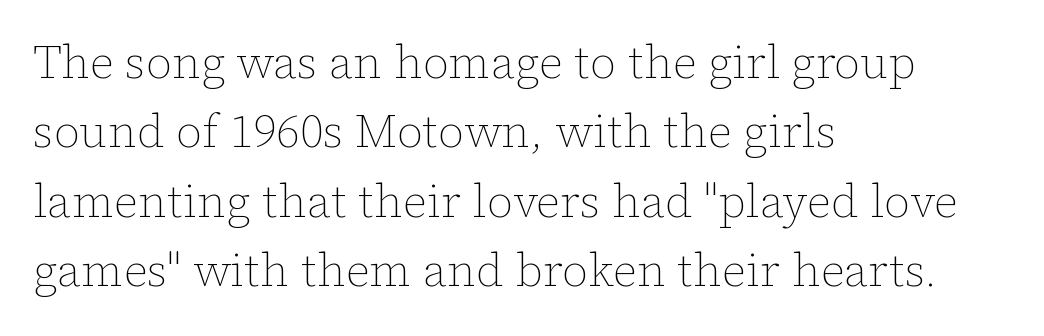
{"italic": "no", "bold": "no", "weight": "thin", "width": "normal", "stroke_contrast": "low", "x_height": "medium", "monospaced": "no", "underline": "no", "align": "left", "line_spacing": "normal", "line_spacing_ratio": 1.51, "letter_spacing": "normal", "letter_spacing_em": 0.0, "glyph_px": 46}
